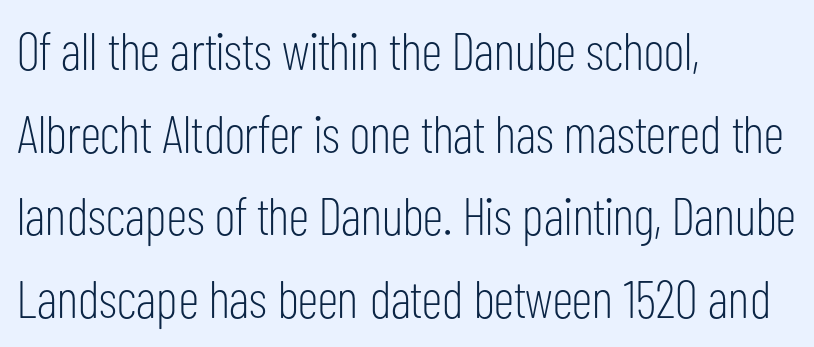
{"serif": "no", "italic": "no", "bold": "no", "weight": "light", "width": "condensed", "stroke_contrast": "low", "x_height": "medium", "monospaced": "no", "underline": "no", "align": "left", "line_spacing": "normal", "line_spacing_ratio": 1.56, "letter_spacing": "normal", "letter_spacing_em": 0.0, "glyph_px": 53}
